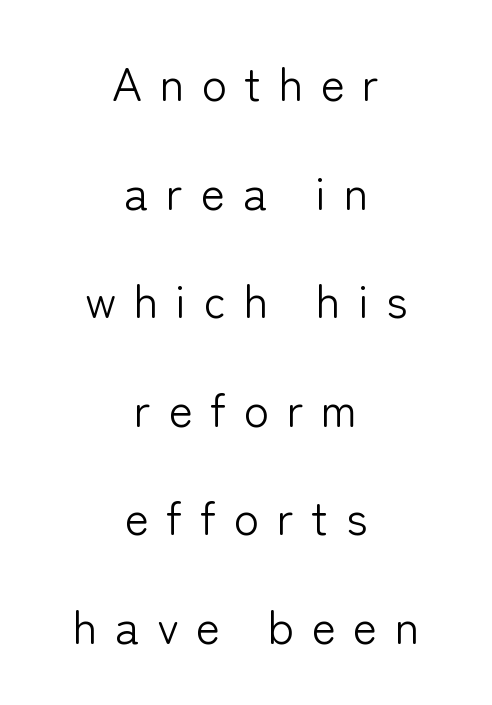
The image shows 46 px light sans-serif type, upright; set centered, loose line spacing (2.36x), unusually wide letter spacing (+0.38 em), not underlined; low stroke contrast and a medium x-height.
